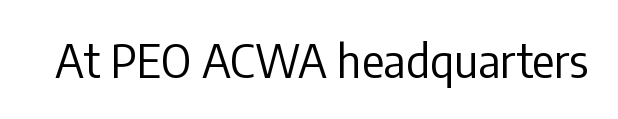
{"serif": "no", "italic": "no", "bold": "no", "weight": "regular", "width": "condensed", "stroke_contrast": "low", "x_height": "medium", "monospaced": "no", "underline": "no", "letter_spacing": "normal", "letter_spacing_em": 0.0, "glyph_px": 46}
